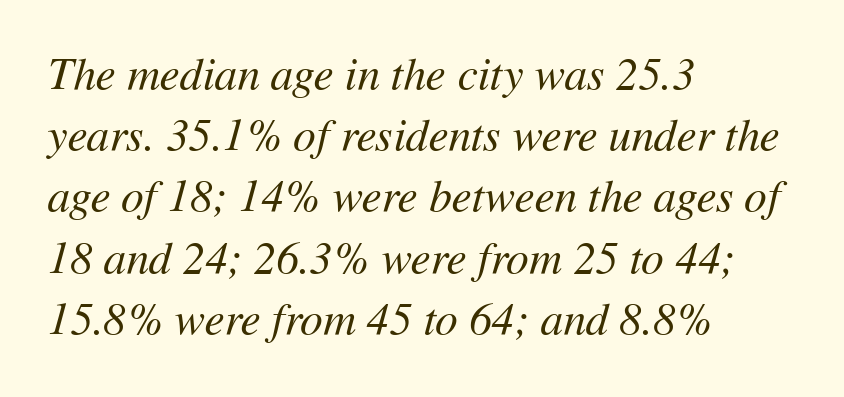
The image shows 45 px regular-weight type, italic (leaning right); set left-aligned, normal line spacing (1.36x), normal letter spacing, not underlined; medium stroke contrast and a medium x-height.
